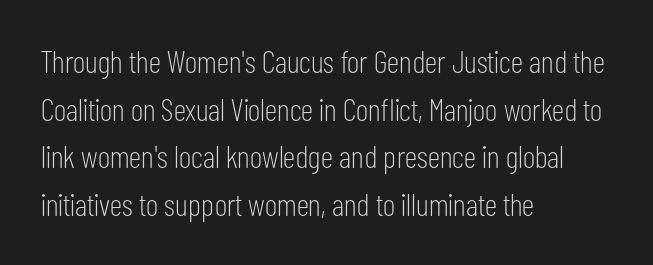
The rendering uses natural spacing where letterforms have individual widths. I'd call this a sans setting — the letters go barefoot. The lettering holds an erect, upright posture throughout. The typeface has the unassuming heft of standard copy or less.
